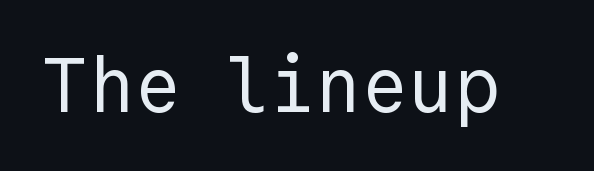
Q: Is the text bold? A: No.
Q: Is the text italic (slanted)? A: No, it is upright.
Q: Is the typeface a serif or a sans-serif typeface? A: Sans-serif.
Q: Is the text underlined? A: No.
Q: Is the spacing between letters normal or unusually wide? A: Normal.
Q: Width (condensed, normal, or wide)? A: Normal.
Q: x-height? A: Medium.
Q: Monospaced? A: Yes.
